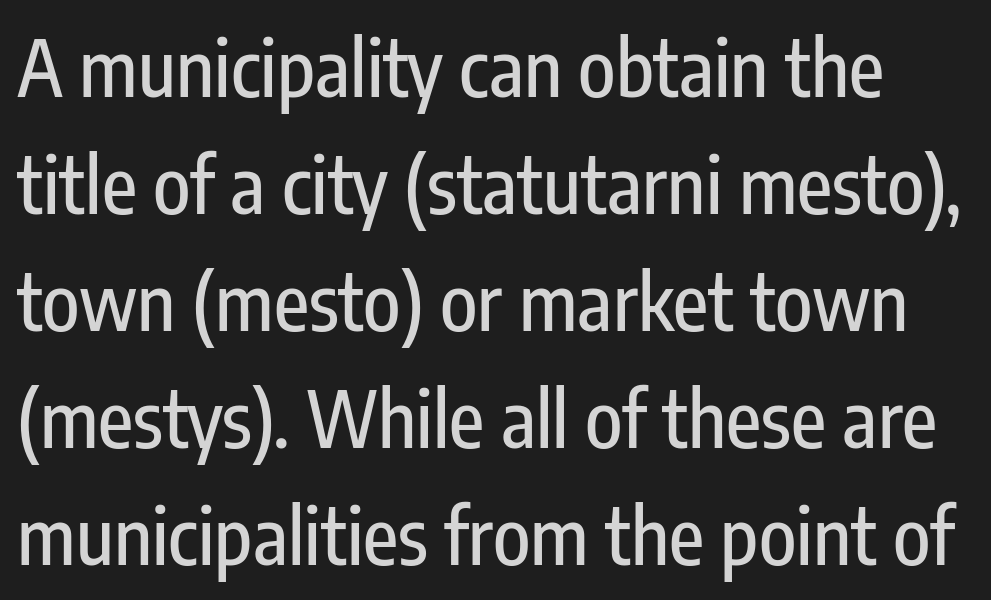
Q: Is the text italic (slanted)? A: No, it is upright.
Q: Is the typeface a serif or a sans-serif typeface? A: Sans-serif.
Q: Is the text underlined? A: No.
Q: Is the spacing between letters normal or unusually wide? A: Normal.
Q: Is the spacing between lines tight, normal or loose? A: Normal.
Q: Width (condensed, normal, or wide)? A: Condensed.
Q: Stroke contrast? A: Low.
Q: x-height? A: Medium.
Q: Monospaced? A: No.
